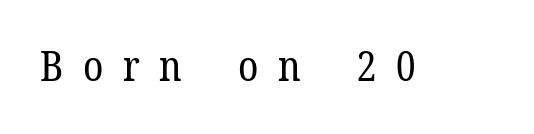
No chunkiness to these letters — they're not bold. Typographically, this falls in the serif category. Here the glyphs are tracked loosely, breaking word shapes into spaced letters. Spacing verdict: proportional, widths tailored to each character. Words float on clear page, feet unadorned. The lettering holds an erect, upright posture throughout.
